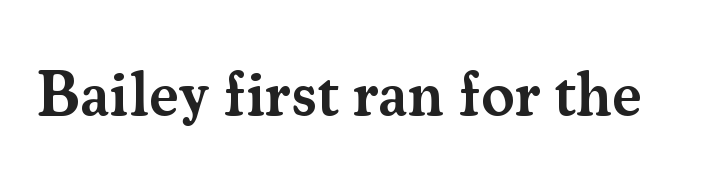
The image shows 63 px semibold serif type, upright; set normal letter spacing, not underlined; medium stroke contrast and a small x-height.
